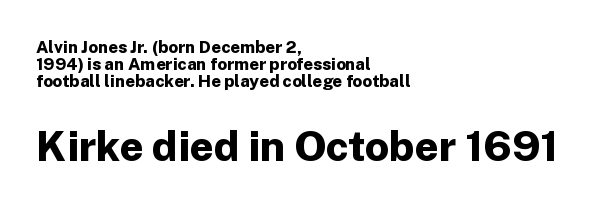
The image shows 42 px bold sans-serif type, upright; set left-aligned, tight line spacing (1.0x), normal letter spacing, not underlined; the second (bottom) block is 2.47x larger; low stroke contrast and a medium x-height.
